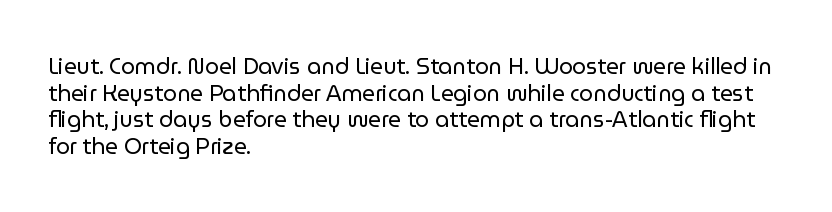
The face used here is rendered with its standard letterfit. The rag falls on the right side of this text block. The typeface has the unassuming heft of standard copy or less. Italic: no, the glyphs are upright roman.
